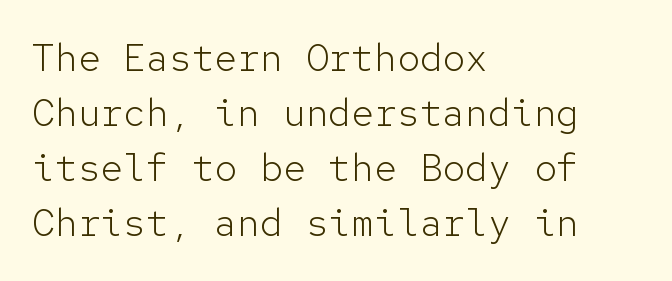
{"serif": "no", "italic": "no", "bold": "no", "weight": "light", "width": "normal", "stroke_contrast": "low", "x_height": "medium", "monospaced": "yes", "underline": "no", "align": "left", "line_spacing": "normal", "line_spacing_ratio": 1.45, "letter_spacing": "normal", "letter_spacing_em": 0.0, "glyph_px": 38}
